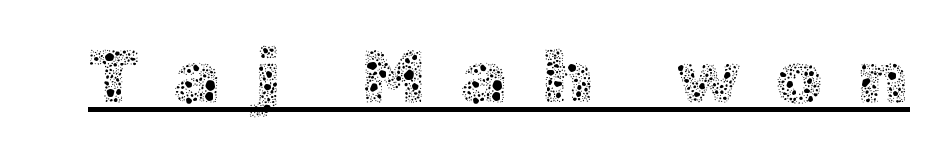
The image shows 77 px thin type, upright; set unusually wide letter spacing (+0.43 em), underlined; a medium x-height.
